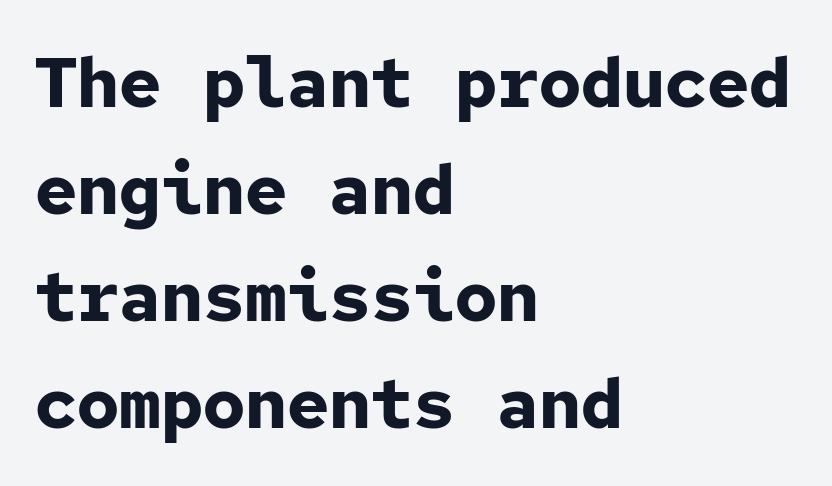
{"serif": "no", "italic": "no", "bold": "yes", "weight": "bold", "width": "normal", "stroke_contrast": "low", "x_height": "medium", "monospaced": "yes", "underline": "no", "align": "left", "line_spacing": "normal", "line_spacing_ratio": 1.53, "letter_spacing": "normal", "letter_spacing_em": 0.0, "glyph_px": 70}
